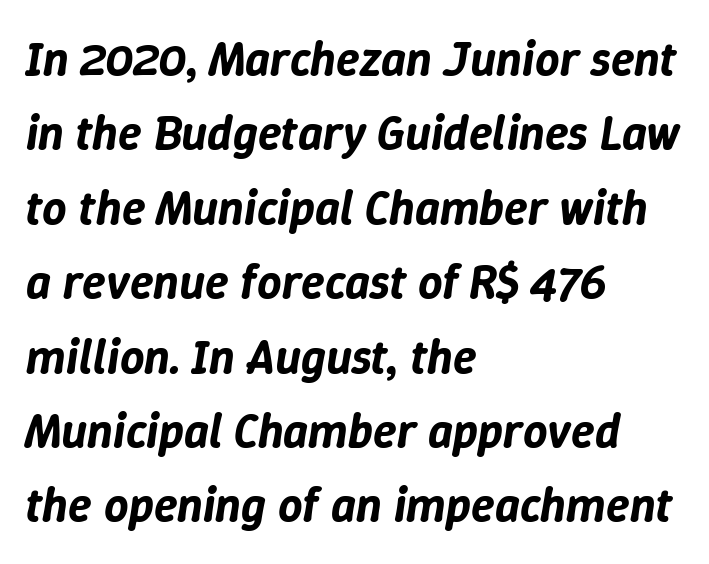
{"italic": "yes", "lean": "right", "slant_degrees": 9, "width": "normal", "stroke_contrast": "low", "x_height": "medium", "monospaced": "no", "underline": "no", "align": "left", "line_spacing": "normal", "line_spacing_ratio": 1.55, "letter_spacing": "normal", "letter_spacing_em": 0.0, "glyph_px": 48}
